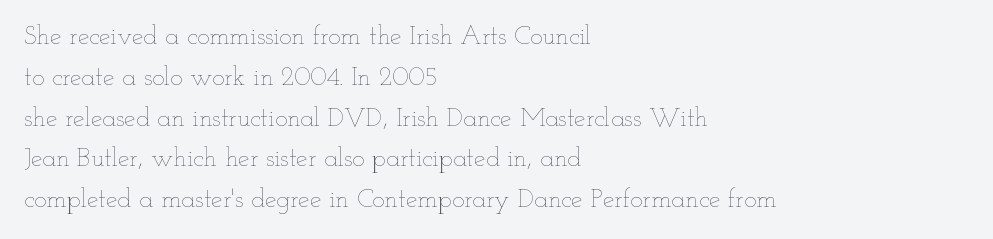
The image shows 26 px text type, upright; set left-aligned, normal line spacing (1.57x), normal letter spacing, not underlined.
